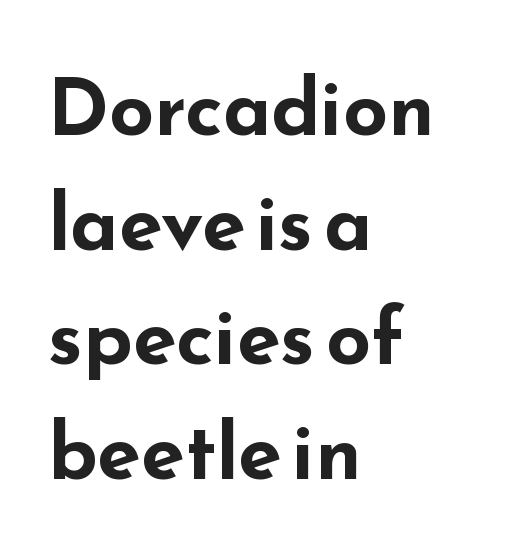
No extra tracking has been applied to these lines. These words are printed bold, with thick strokes throughout. The line-height multiplier appears to be the usual default. The lines in this sample share a left origin and differ only in where they stop. The rendering uses natural spacing where letterforms have individual widths.
